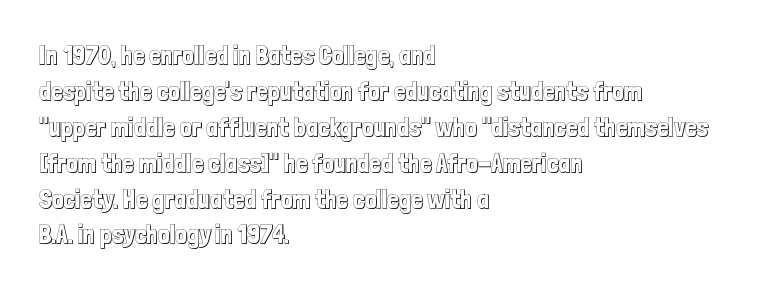
The image shows 26 px text type, upright; set left-aligned, normal line spacing (1.38x), normal letter spacing, not underlined.
